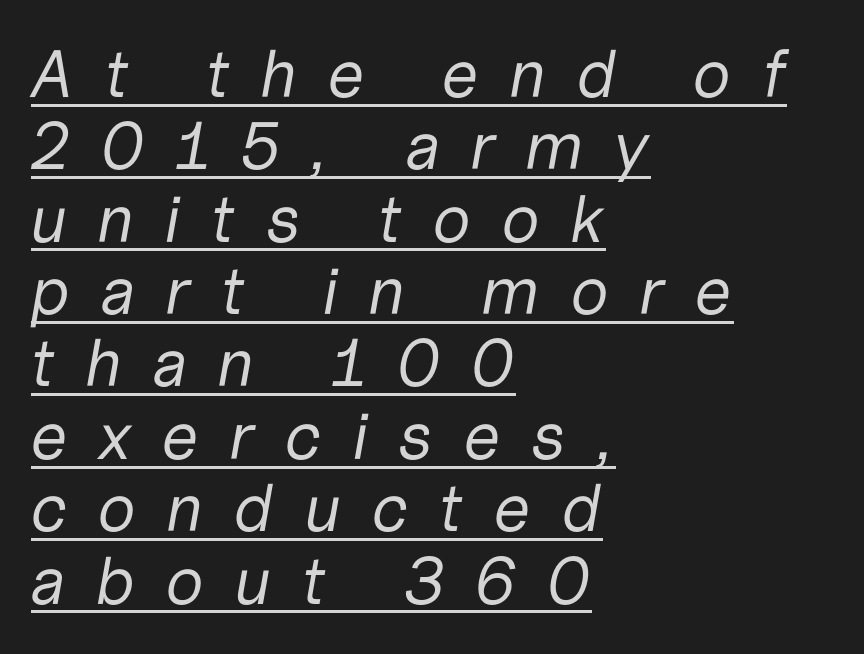
Q: Is the text bold? A: No.
Q: Is the text italic (slanted)? A: Yes, it leans right by about 10 degrees.
Q: Is the text underlined? A: Yes.
Q: How is the paragraph aligned? A: Left-aligned.
Q: Is the spacing between letters normal or unusually wide? A: Unusually wide.
Q: Is the spacing between lines tight, normal or loose? A: Tight.
Q: Width (condensed, normal, or wide)? A: Normal.
Q: Stroke contrast? A: Low.
Q: x-height? A: Medium.
Q: Monospaced? A: No.
